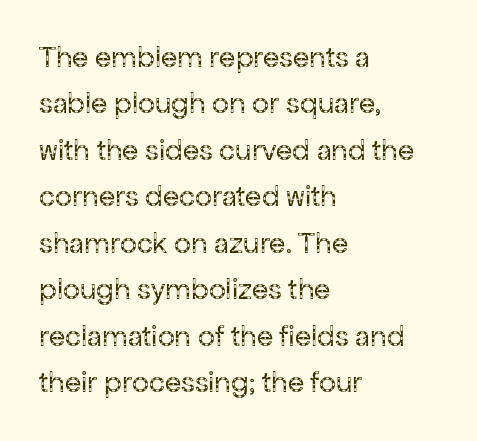
Nope, not italic — everything's standing straight. Alignment: flush left. The area under the type is left untouched. Students, observe: this is what conventionally led text looks like.
